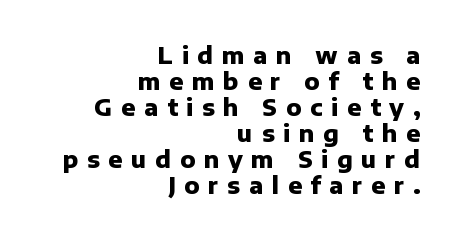
The image shows 23 px bold type, upright; set right-aligned, tight line spacing (1.13x), unusually wide letter spacing (+0.38 em), not underlined.
